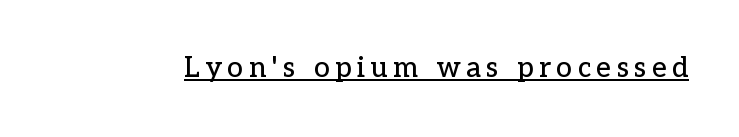
The image shows 28 px serif type, upright; set unusually wide letter spacing (+0.2 em), underlined; low stroke contrast and a medium x-height.
